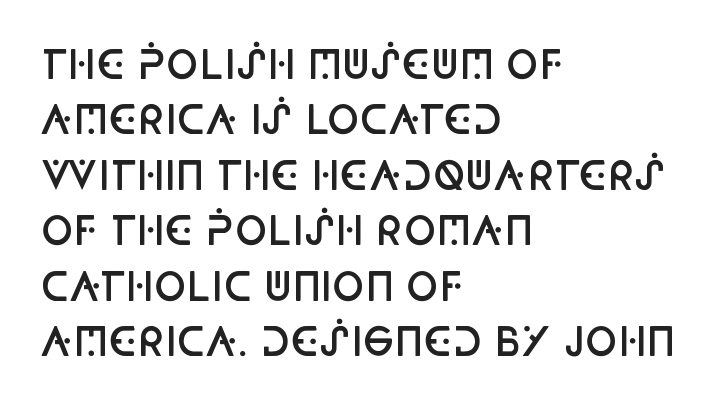
You could not count columns in this text — the font is proportionally spaced. Each letter's strokes conclude bluntly, with no projecting serifs. Nope, not italic — everything's standing straight. Only glyphs here, with clear space below each row. The paragraph has a hard left edge and a soft right edge.
